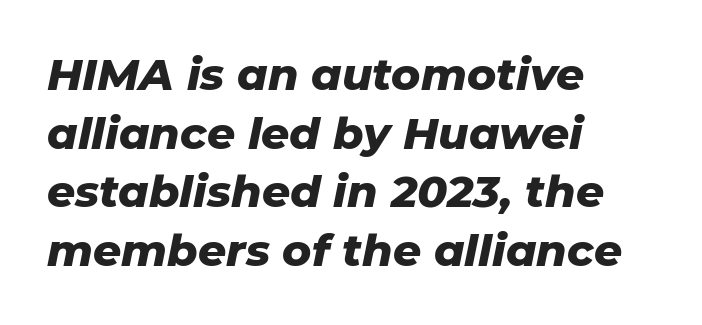
{"italic": "yes", "lean": "right", "slant_degrees": 11, "bold": "yes", "weight": "heavy", "width": "normal", "stroke_contrast": "low", "x_height": "medium", "monospaced": "no", "underline": "no", "align": "left", "line_spacing": "normal", "line_spacing_ratio": 1.33, "letter_spacing": "normal", "letter_spacing_em": 0.0, "glyph_px": 44}
